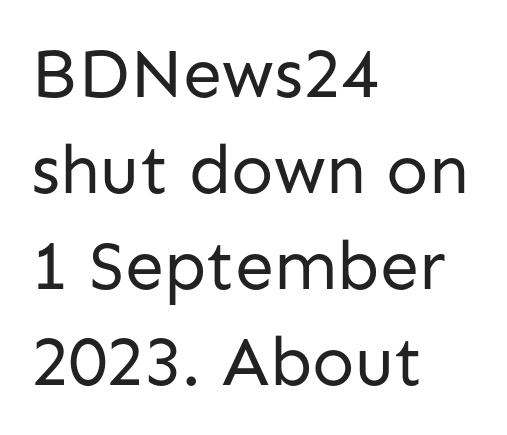
{"serif": "no", "italic": "no", "bold": "no", "weight": "regular", "width": "normal", "stroke_contrast": "low", "x_height": "medium", "monospaced": "no", "underline": "no", "align": "left", "line_spacing": "normal", "line_spacing_ratio": 1.37, "letter_spacing": "normal", "letter_spacing_em": 0.0, "glyph_px": 70}
